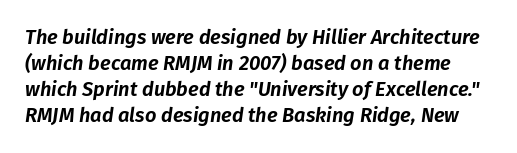
{"italic": "yes", "lean": "right", "slant_degrees": 8, "underline": "no", "line_spacing": "normal", "line_spacing_ratio": 1.3, "letter_spacing": "normal", "letter_spacing_em": 0.0, "glyph_px": 20}
